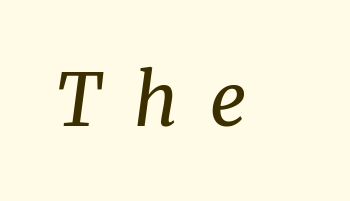
{"serif": "yes", "italic": "yes", "lean": "right", "slant_degrees": 8, "bold": "no", "weight": "regular", "width": "normal", "stroke_contrast": "medium", "x_height": "medium", "monospaced": "no", "underline": "no", "letter_spacing": "wide", "letter_spacing_em": 0.45, "glyph_px": 72}
